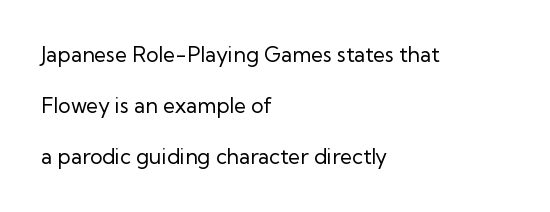
The image shows 21 px text type, upright; set left-aligned, loose line spacing (2.43x), normal letter spacing, not underlined.
